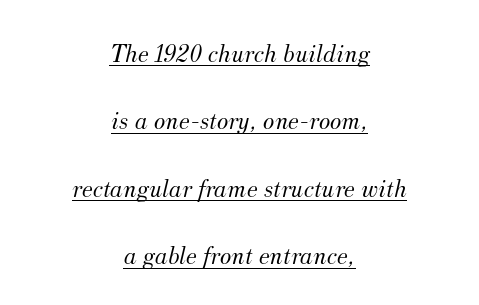
{"italic": "yes", "lean": "right", "slant_degrees": 12, "bold": "no", "underline": "yes", "align": "center", "line_spacing": "loose", "line_spacing_ratio": 2.5, "letter_spacing": "normal", "letter_spacing_em": 0.0, "glyph_px": 27}
